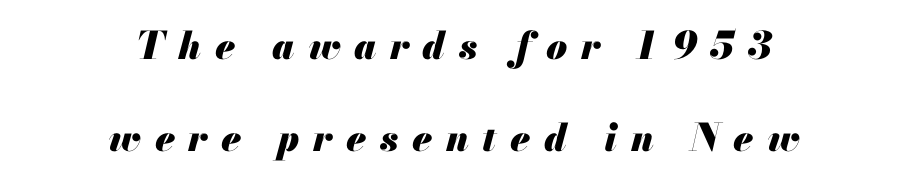
{"italic": "yes", "lean": "right", "slant_degrees": 13, "bold": "yes", "weight": "heavy", "width": "normal", "stroke_contrast": "medium", "x_height": "small", "monospaced": "no", "underline": "no", "align": "center", "line_spacing": "loose", "line_spacing_ratio": 2.43, "letter_spacing": "wide", "letter_spacing_em": 0.36, "glyph_px": 38}
